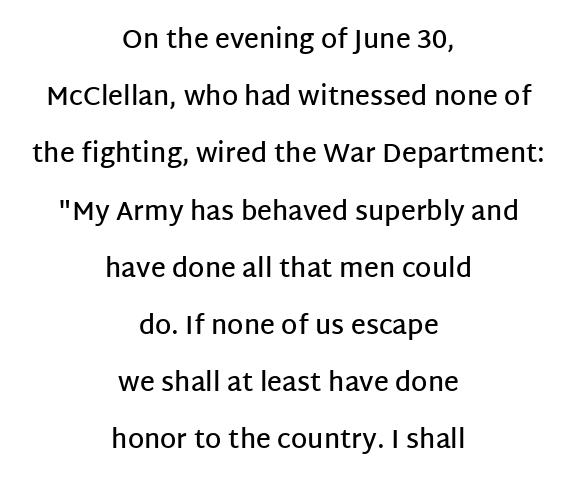
Letter spacing: default. Glance below the letters and you will spot only blank space. The rendering uses a semibold face; strokes are thickened but not to full bold. Students, observe: this is what heavily led, spacious text looks like.
